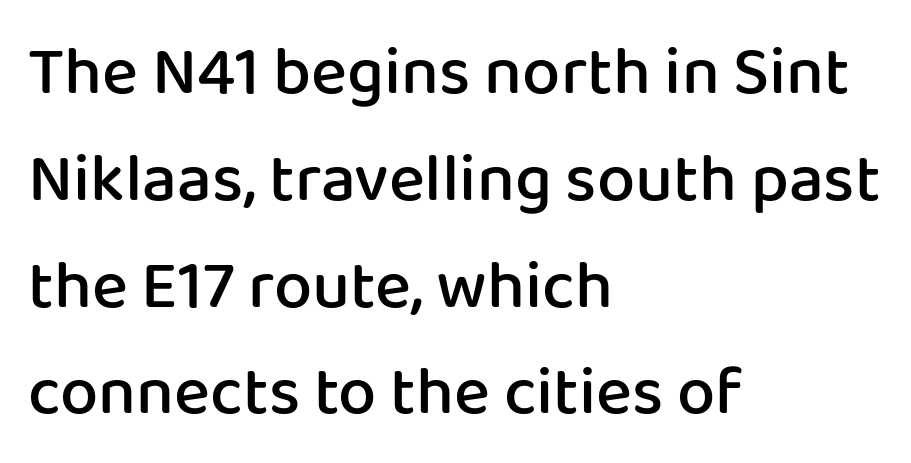
The image shows 68 px semibold sans-serif type, upright; set left-aligned, normal line spacing (1.57x), normal letter spacing, not underlined; low stroke contrast and a medium x-height.
